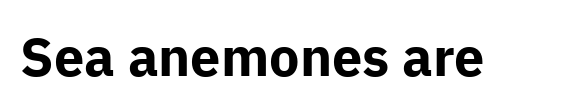
{"serif": "no", "italic": "no", "bold": "yes", "weight": "bold", "width": "normal", "stroke_contrast": "low", "x_height": "medium", "monospaced": "no", "underline": "no", "letter_spacing": "normal", "letter_spacing_em": 0.0, "glyph_px": 54}
